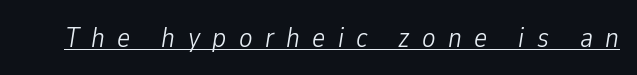
Q: Is the text bold? A: No.
Q: Is the text italic (slanted)? A: Yes, it leans right by about 9 degrees.
Q: Is the text underlined? A: Yes.
Q: Is the spacing between letters normal or unusually wide? A: Unusually wide.
Q: Width (condensed, normal, or wide)? A: Condensed.
Q: Stroke contrast? A: Low.
Q: x-height? A: Medium.
Q: Monospaced? A: No.
